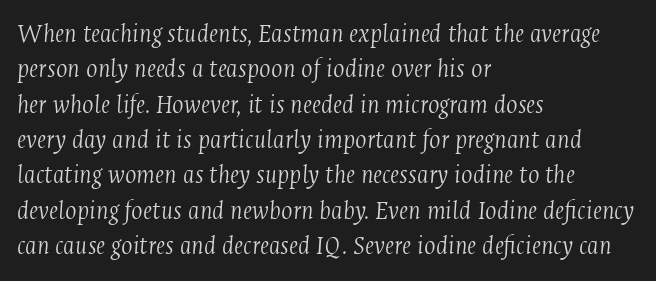
Q: Is the text bold? A: No.
Q: Is the text italic (slanted)? A: Yes, it leans right by about 4 degrees.
Q: Is the text underlined? A: No.
Q: How is the paragraph aligned? A: Left-aligned.
Q: Is the spacing between letters normal or unusually wide? A: Normal.
Q: Is the spacing between lines tight, normal or loose? A: Normal.
